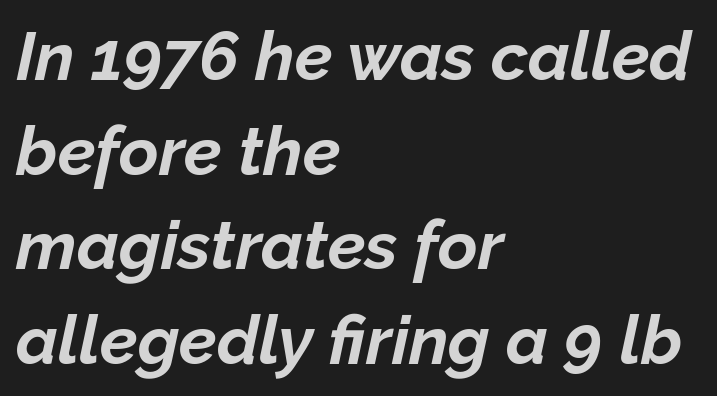
Q: Is the text bold? A: Yes.
Q: Is the text italic (slanted)? A: Yes, it leans right by about 12 degrees.
Q: Is the text underlined? A: No.
Q: How is the paragraph aligned? A: Left-aligned.
Q: Is the spacing between letters normal or unusually wide? A: Normal.
Q: Is the spacing between lines tight, normal or loose? A: Normal.
Q: Width (condensed, normal, or wide)? A: Normal.
Q: Stroke contrast? A: Low.
Q: x-height? A: Medium.
Q: Monospaced? A: No.
